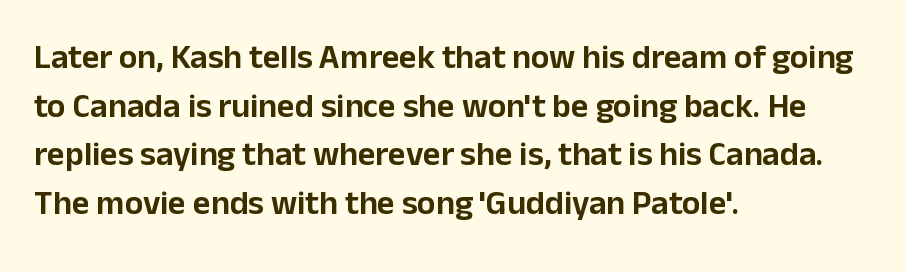
The image shows 34 px sans-serif type, upright; set left-aligned, normal line spacing (1.43x), normal letter spacing, not underlined; low stroke contrast and a medium x-height.
